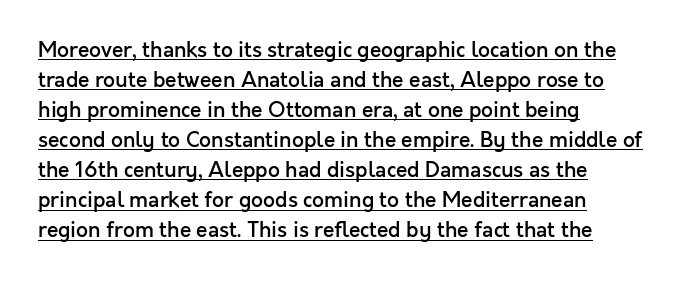
The image shows 21 px text type, upright; set left-aligned, normal line spacing (1.43x), normal letter spacing, underlined.
